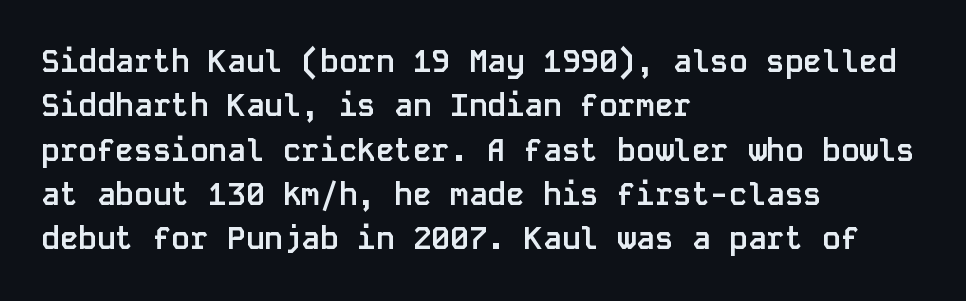
The image shows 31 px semibold sans-serif type, upright, monospaced; set left-aligned, normal line spacing (1.43x), normal letter spacing, not underlined; low stroke contrast and a large x-height.
